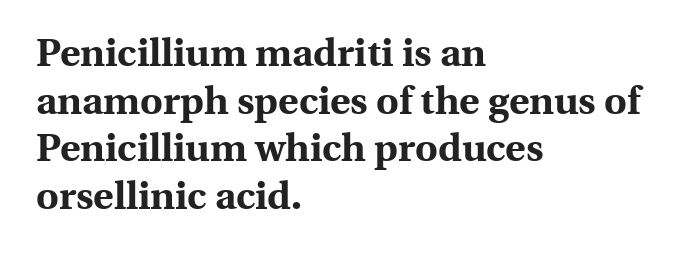
The sample has been set heavy, in full bold. Rendered with straight, roman letterforms. You could call the tracking neutral — neither tight nor loose. Clear beneath every line of the passage.
